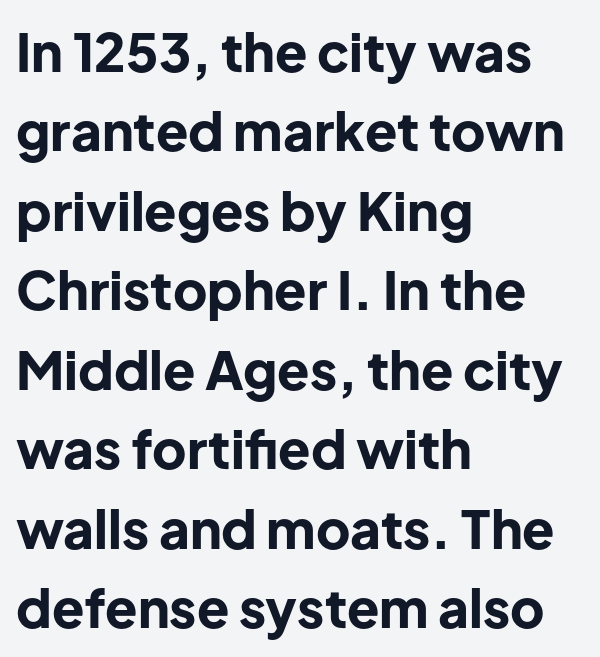
Font category for this specimen: sans-serif. The font's upright variant was chosen for this text. Students, observe: this is what conventionally led text looks like. These lines keep a tight, regular rhythm from letter to letter. Rule under the text: the space is simply empty. I'd describe the lettering as bold — thick and assertive.
